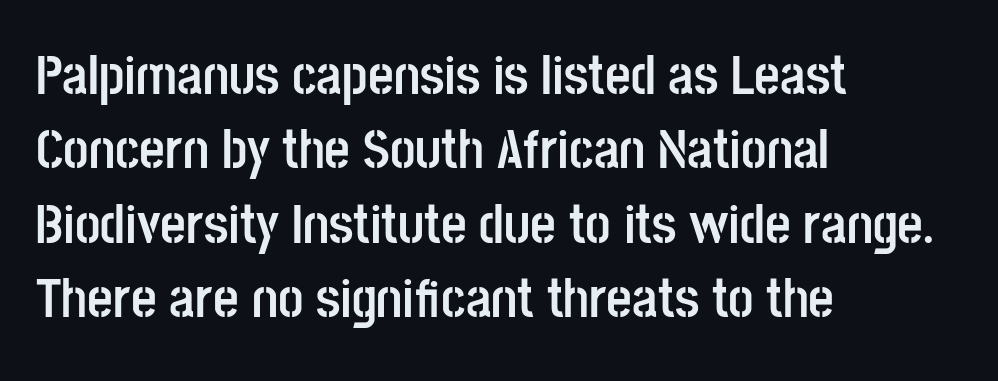
This sample uses plain, unmodified letter spacing. These words are printed bold, with thick strokes throughout. Clear beneath every line of the passage. Do the characters align in a grid? No, the font is proportional. Posture: vertical.
